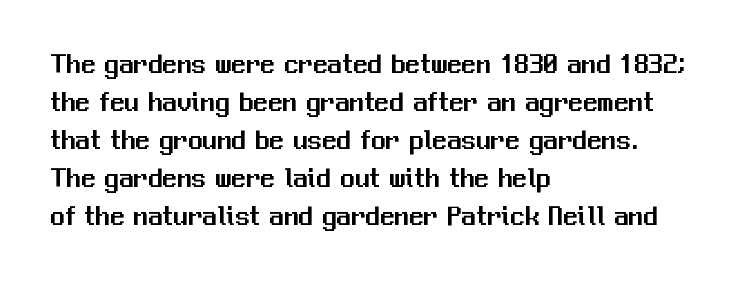
No word sits above an underline. If you drew a line through each stem, it would be perfectly vertical. Is this a fixed-width face? No — the glyphs have proportional, varying widths. These lines sit exactly where default settings would place them.
